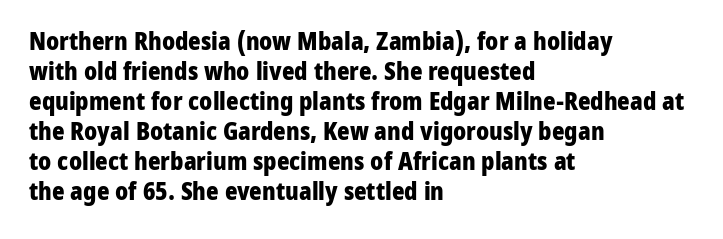
Q: Is the text bold? A: Yes.
Q: Is the text italic (slanted)? A: No, it is upright.
Q: Is the text underlined? A: No.
Q: How is the paragraph aligned? A: Left-aligned.
Q: Is the spacing between letters normal or unusually wide? A: Normal.
Q: Is the spacing between lines tight, normal or loose? A: Normal.
